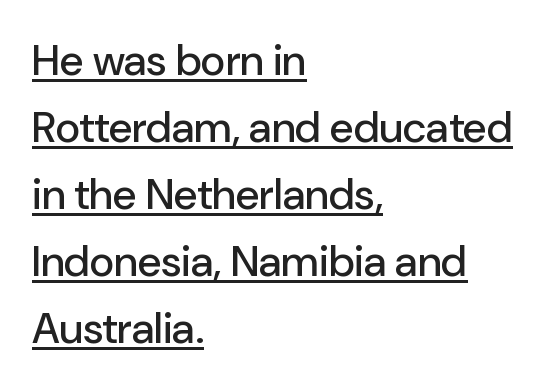
{"serif": "no", "italic": "no", "width": "normal", "stroke_contrast": "low", "x_height": "medium", "monospaced": "no", "underline": "yes", "align": "left", "line_spacing": "normal", "line_spacing_ratio": 1.56, "letter_spacing": "normal", "letter_spacing_em": 0.0, "glyph_px": 43}
